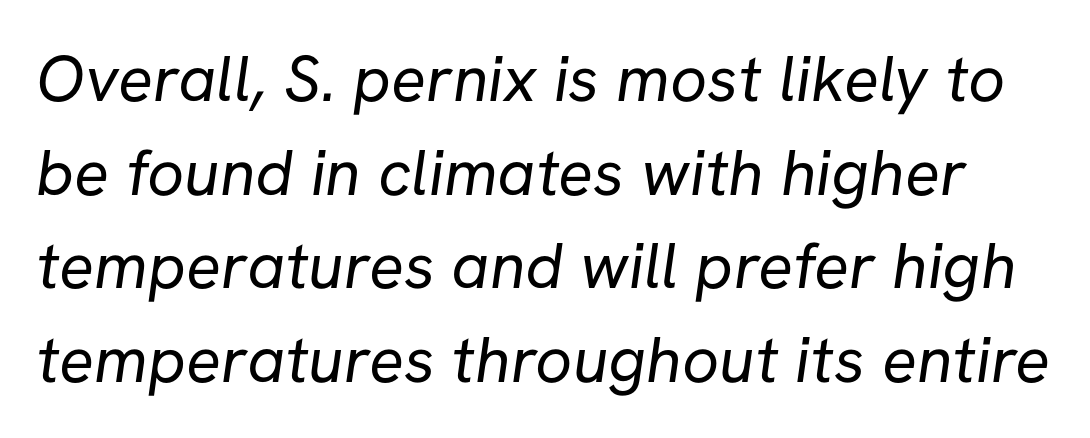
The image shows 65 px regular-weight sans-serif type; set normal line spacing (1.44x), normal letter spacing, not underlined; low stroke contrast and a medium x-height.
